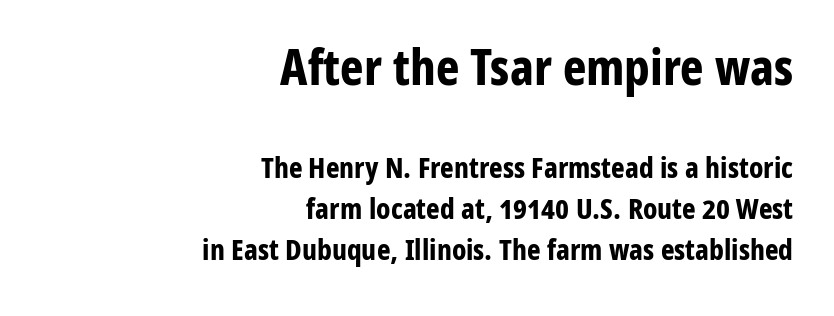
{"serif": "no", "italic": "no", "bold": "yes", "weight": "bold", "width": "condensed", "stroke_contrast": "low", "x_height": "medium", "monospaced": "no", "underline": "no", "align": "right", "line_spacing": "normal", "line_spacing_ratio": 1.42, "letter_spacing": "normal", "letter_spacing_em": 0.0, "larger_block": "first", "size_ratio": 1.72, "glyph_px": 50}
